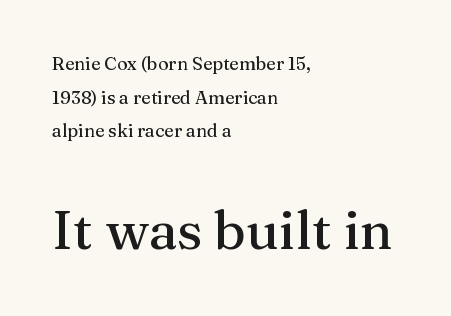
The image shows 54 px serif type, upright; set left-aligned, line spacing 1.87x, normal letter spacing, not underlined; the second (bottom) block is 3.0x larger; medium stroke contrast and a medium x-height.
